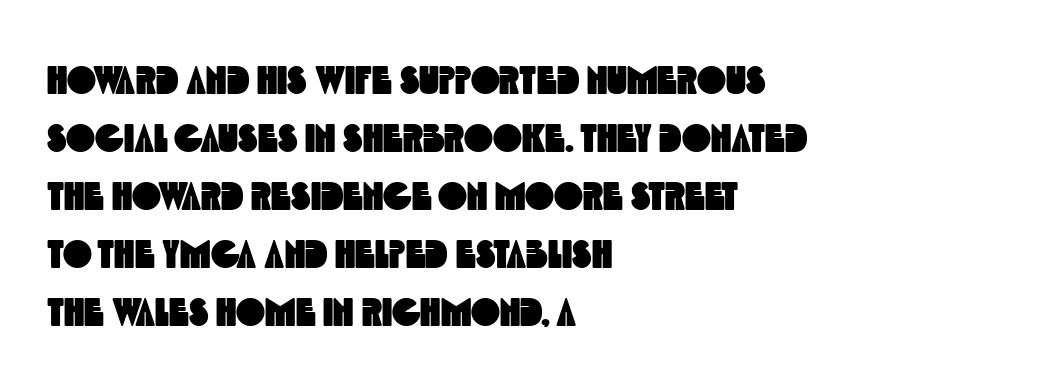
Q: Is the typeface a serif or a sans-serif typeface? A: Sans-serif.
Q: Is the text underlined? A: No.
Q: How is the paragraph aligned? A: Left-aligned.
Q: Is the spacing between letters normal or unusually wide? A: Normal.
Q: Is the spacing between lines tight, normal or loose? A: Normal.
Q: Width (condensed, normal, or wide)? A: Condensed.
Q: x-height? A: Large.
Q: Monospaced? A: No.
